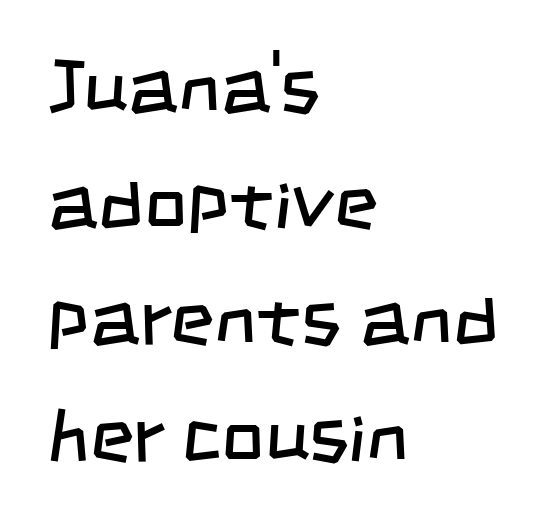
Standard letterfit; no display-style spreading of the glyphs. These lines are set flush left with a ragged right edge. This sample has the flowing, uneven cadence of proportional lettering. Caption: face not bold, strokes unweighted. The specimen omits any rule beneath the text block's lines. Are there feet on the stems? There aren't — it's a sans.
